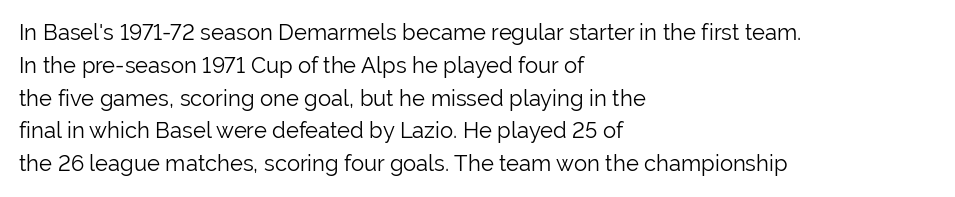
Descender tails drop into unmarked territory. Vertically, the passage feels balanced, rows spaced as you'd expect. The typesetter chose a ragged-right arrangement here. The typography opts for an upright posture over an oblique one. The rendering keeps characters at their native spacing. Stroke mass is kept to a normal reading level or below.
